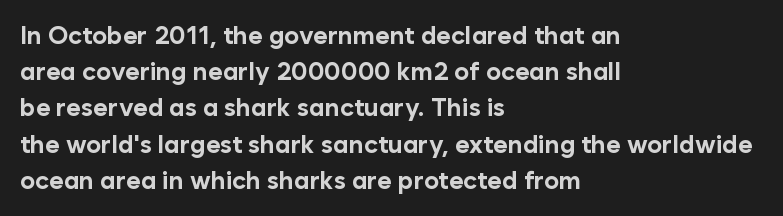
Q: Is the text bold? A: Yes.
Q: Is the text italic (slanted)? A: No, it is upright.
Q: Is the text underlined? A: No.
Q: How is the paragraph aligned? A: Left-aligned.
Q: Is the spacing between letters normal or unusually wide? A: Normal.
Q: Is the spacing between lines tight, normal or loose? A: Normal.
